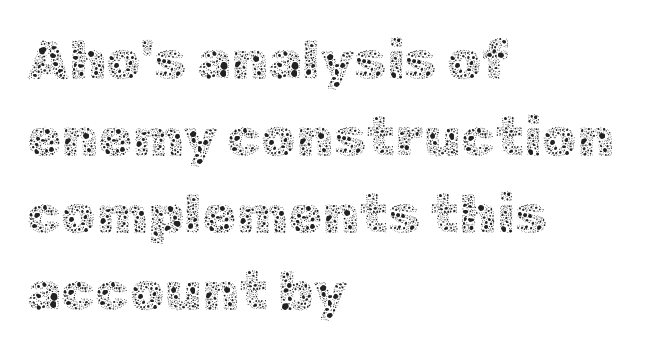
{"italic": "no", "bold": "no", "weight": "thin", "width": "normal", "x_height": "medium", "monospaced": "no", "underline": "no", "align": "left", "line_spacing": "normal", "line_spacing_ratio": 1.4, "letter_spacing": "normal", "letter_spacing_em": 0.0, "glyph_px": 55}
